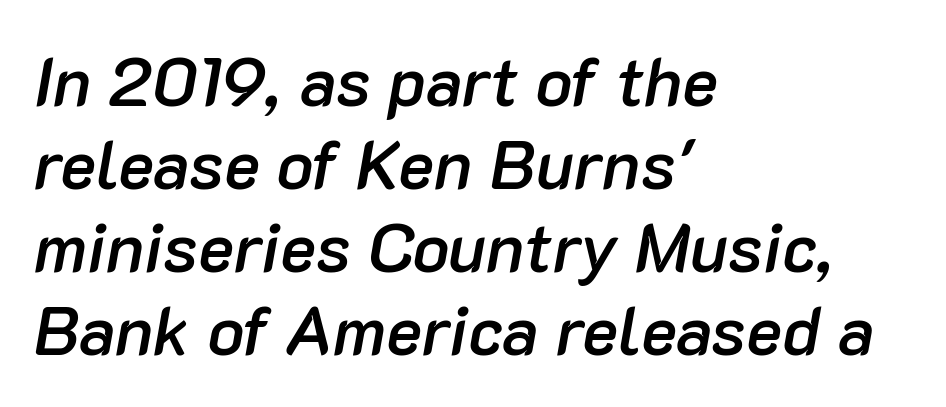
Q: Is the text bold? A: Semi-bold.
Q: Is the text italic (slanted)? A: Yes, it leans right by about 10 degrees.
Q: Is the text underlined? A: No.
Q: How is the paragraph aligned? A: Left-aligned.
Q: Is the spacing between letters normal or unusually wide? A: Normal.
Q: Width (condensed, normal, or wide)? A: Normal.
Q: Stroke contrast? A: Low.
Q: x-height? A: Medium.
Q: Monospaced? A: No.
